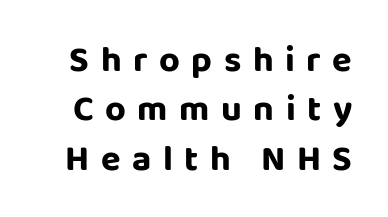
Tracking value appears strongly positive — letters spread wide. The face used here is a sans, in the tradition of grotesques and geometrics. Leading matches the norm, producing a regular column. The glyphs are unaccompanied by any horizontal stroke below them. Note the varied advance widths — an 'i' is clearly narrower than an 'm'.
